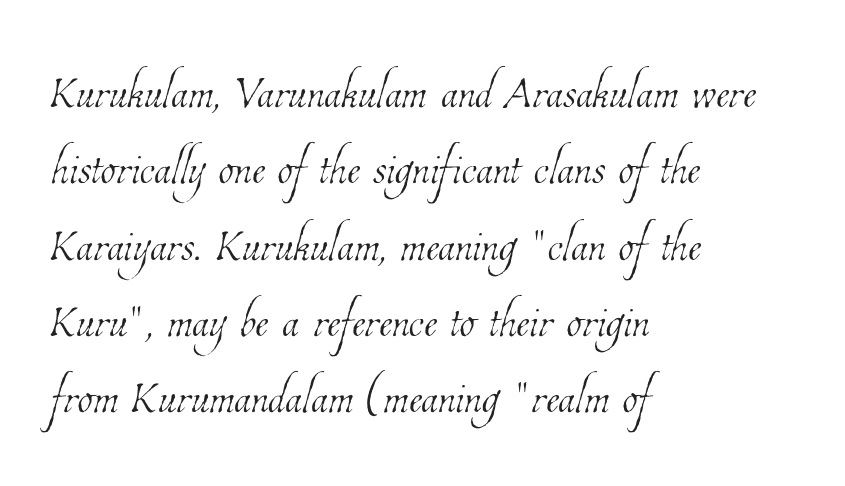
The face used here is rendered with its standard letterfit. The passage shown is typed in a proportional face where columns would drift. Each row of text sits above clean, open space. The paragraph has a hard left edge and a soft right edge. The passage shown is not bold in any degree.
